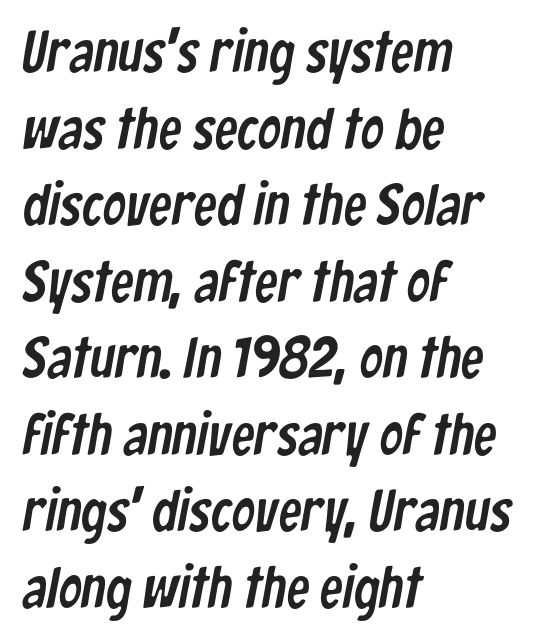
The image shows 58 px condensed sans-serif type; set left-aligned, normal line spacing (1.32x), normal letter spacing, not underlined; low stroke contrast and a medium x-height.
